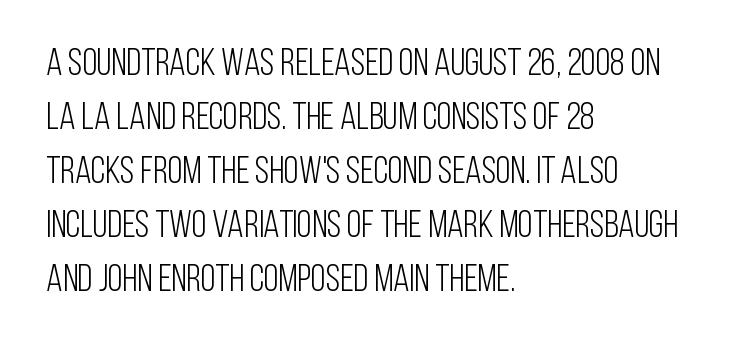
Letter spacing: default. Nobody drew a line under any word here. Proportional: the letters do not fall into vertical columns. Nothing heavy about these letters — not bold at all.
